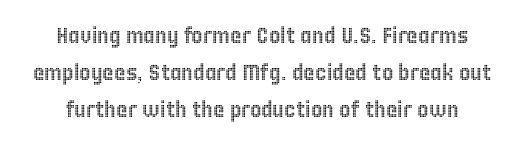
Q: Is the text italic (slanted)? A: No, it is upright.
Q: Is the text underlined? A: No.
Q: Is the spacing between letters normal or unusually wide? A: Normal.
Q: Is the spacing between lines tight, normal or loose? A: Normal.
